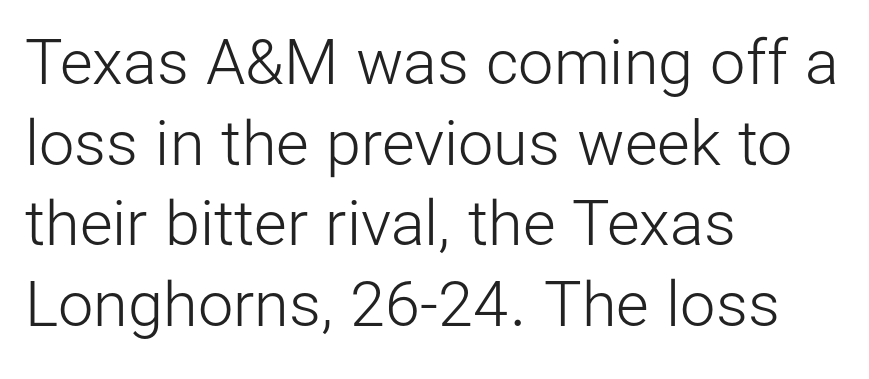
Default kerning and tracking; the words read as compact shapes. Descenders are the only things crossing below the line. All the whitespace from short lines collects on the right. This block has exactly the height ordinary leading produces. The strokes are not fattened; the text isn't bold.
